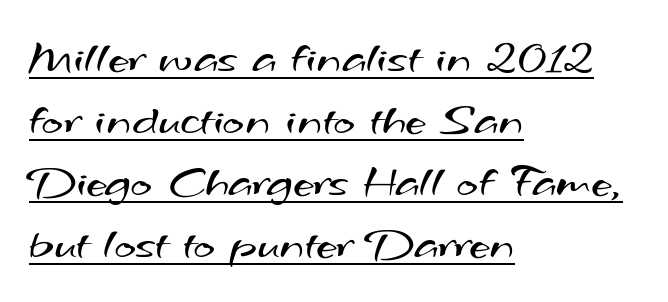
{"serif": "no", "bold": "no", "weight": "regular", "width": "wide", "stroke_contrast": "medium", "x_height": "small", "monospaced": "no", "underline": "yes", "align": "left", "line_spacing": "normal", "line_spacing_ratio": 1.35, "letter_spacing": "normal", "letter_spacing_em": 0.0, "glyph_px": 46}
